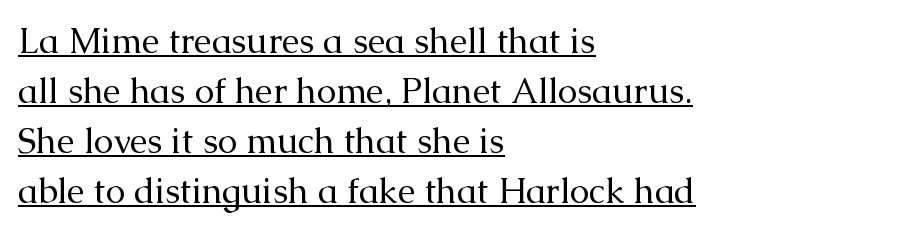
Q: Is the text bold? A: No.
Q: Is the text italic (slanted)? A: No, it is upright.
Q: Is the typeface a serif or a sans-serif typeface? A: Serif.
Q: Is the text underlined? A: Yes.
Q: How is the paragraph aligned? A: Left-aligned.
Q: Is the spacing between letters normal or unusually wide? A: Normal.
Q: Is the spacing between lines tight, normal or loose? A: Normal.
Q: Width (condensed, normal, or wide)? A: Normal.
Q: Stroke contrast? A: Medium.
Q: x-height? A: Medium.
Q: Monospaced? A: No.
